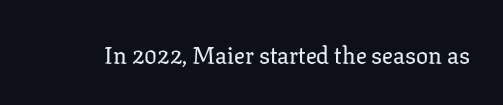
{"italic": "no", "underline": "no", "letter_spacing": "normal", "letter_spacing_em": 0.0, "glyph_px": 24}
